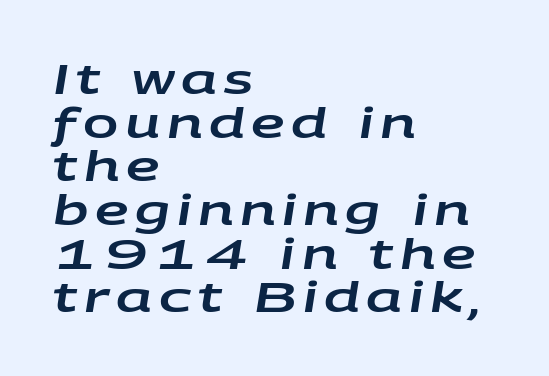
{"italic": "yes", "lean": "right", "slant_degrees": 9, "width": "wide", "stroke_contrast": "low", "x_height": "large", "monospaced": "no", "underline": "no", "align": "left", "line_spacing": "tight", "line_spacing_ratio": 1.04, "glyph_px": 42}
